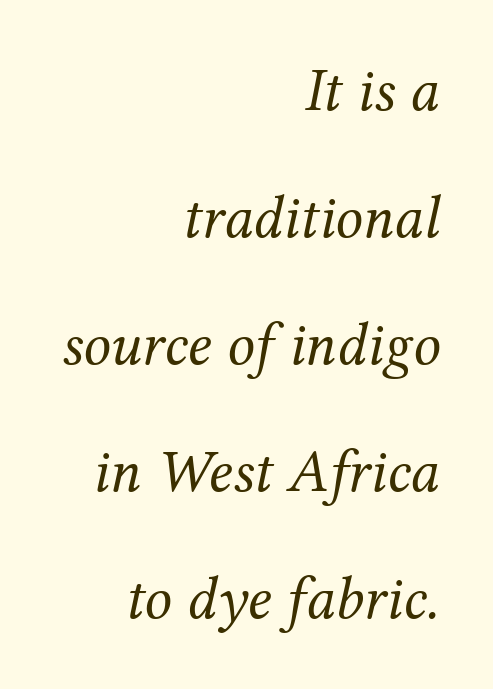
Q: Is the text bold? A: No.
Q: Is the text italic (slanted)? A: Yes, it leans right by about 12 degrees.
Q: Is the typeface a serif or a sans-serif typeface? A: Serif.
Q: Is the text underlined? A: No.
Q: How is the paragraph aligned? A: Right-aligned.
Q: Is the spacing between letters normal or unusually wide? A: Normal.
Q: Is the spacing between lines tight, normal or loose? A: Loose.
Q: Width (condensed, normal, or wide)? A: Normal.
Q: Stroke contrast? A: Medium.
Q: x-height? A: Medium.
Q: Monospaced? A: No.
